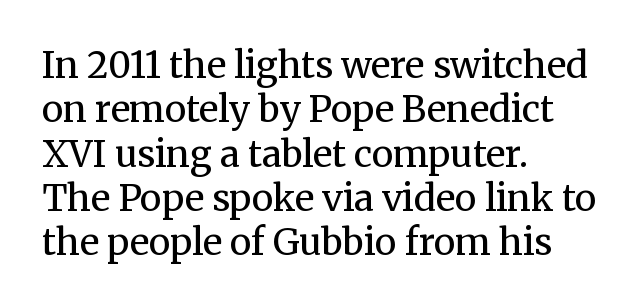
The image shows 36 px regular-weight serif type, upright; set left-aligned, line spacing 1.23x, normal letter spacing, not underlined; medium stroke contrast and a medium x-height.
